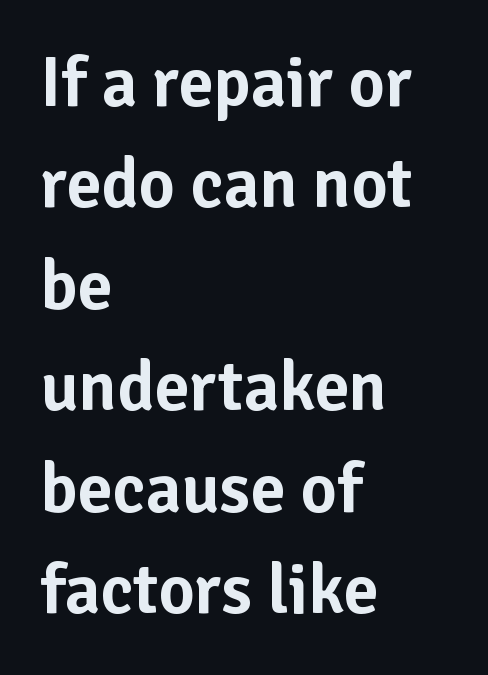
These lines are composed in type without serifs. The line-height multiplier appears to be the usual default. Inter-character spacing is left at the font's built-in metrics. The text block is weighted toward the left margin, trailing off unevenly rightward.
